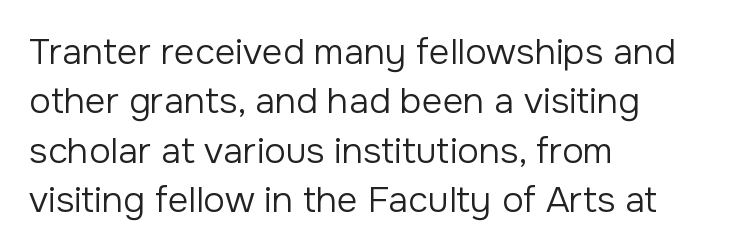
The image shows 36 px regular-weight sans-serif type, upright; set left-aligned, normal line spacing (1.37x), normal letter spacing, not underlined; low stroke contrast and a medium x-height.
